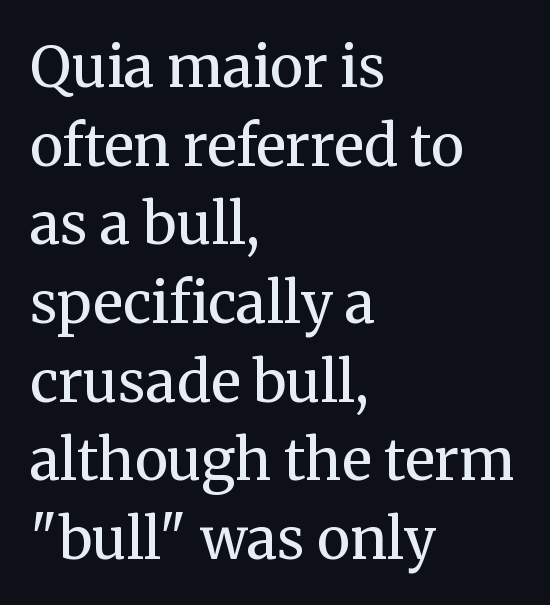
{"serif": "yes", "italic": "no", "bold": "no", "weight": "regular", "width": "normal", "stroke_contrast": "medium", "x_height": "medium", "monospaced": "no", "underline": "no", "align": "left", "line_spacing": "normal", "line_spacing_ratio": 1.38, "letter_spacing": "normal", "letter_spacing_em": 0.0, "glyph_px": 57}
